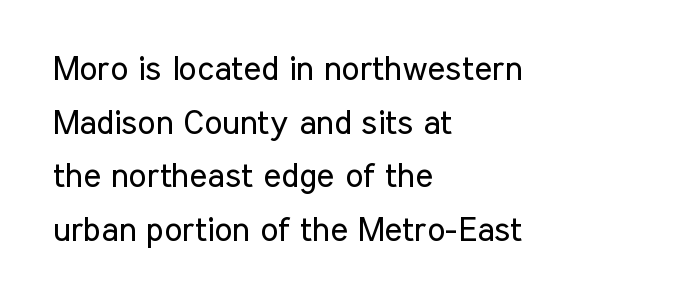
The image shows 34 px regular-weight, condensed sans-serif type, upright; set left-aligned, normal line spacing (1.58x), normal letter spacing, not underlined; low stroke contrast and a medium x-height.
